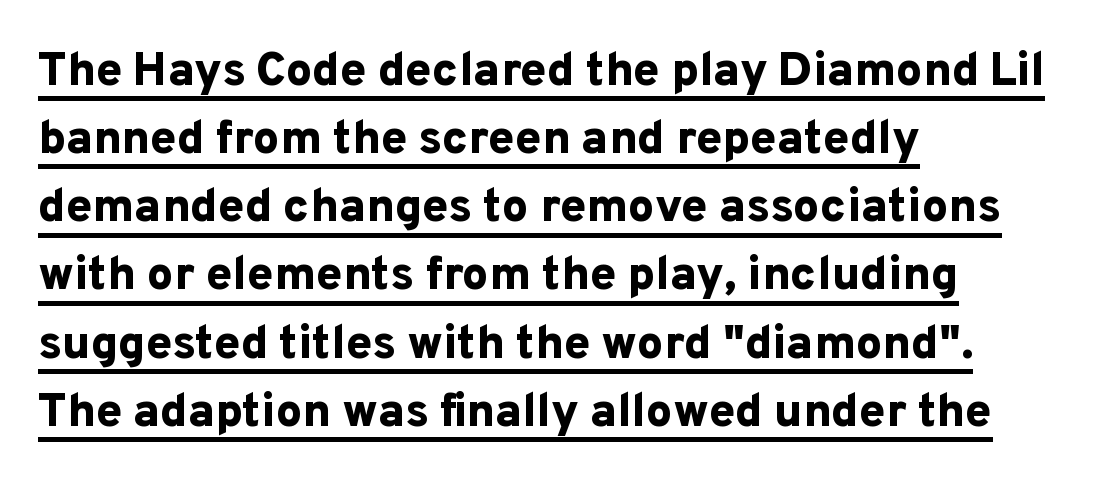
These lines are rendered in a variable-pitch font. No italicization has been applied; the sample stays upright. The glyphs are accompanied by a horizontal stroke just below them. These lines keep a tight, regular rhythm from letter to letter. A sans-serif font was chosen for this passage.
